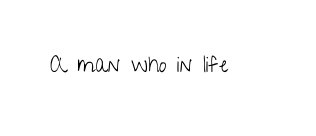
{"italic": "no", "bold": "no", "underline": "no", "letter_spacing": "normal", "letter_spacing_em": 0.0, "glyph_px": 22}
